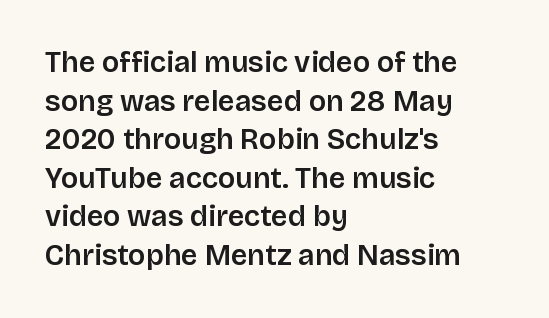
{"serif": "no", "italic": "no", "width": "normal", "stroke_contrast": "low", "x_height": "large", "monospaced": "no", "underline": "no", "align": "left", "line_spacing": "normal", "line_spacing_ratio": 1.33, "letter_spacing": "normal", "letter_spacing_em": 0.0, "glyph_px": 29}
